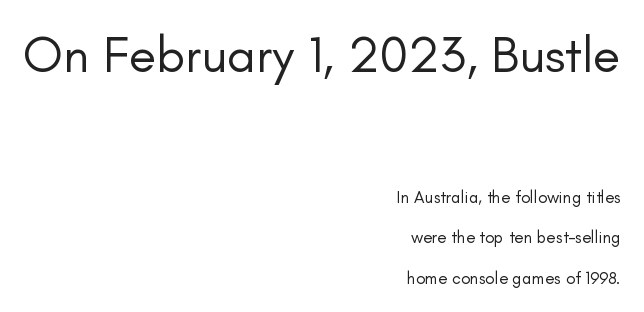
Q: Is the text bold? A: No.
Q: Is the text italic (slanted)? A: No, it is upright.
Q: Is the typeface a serif or a sans-serif typeface? A: Sans-serif.
Q: Is the text underlined? A: No.
Q: How is the paragraph aligned? A: Right-aligned.
Q: Is the spacing between letters normal or unusually wide? A: Normal.
Q: Is the spacing between lines tight, normal or loose? A: Loose.
Q: Which block of text is set in a larger size, the first (top) or the second (bottom)? A: The first (top) one.
Q: Width (condensed, normal, or wide)? A: Normal.
Q: Stroke contrast? A: Low.
Q: x-height? A: Small.
Q: Monospaced? A: No.
